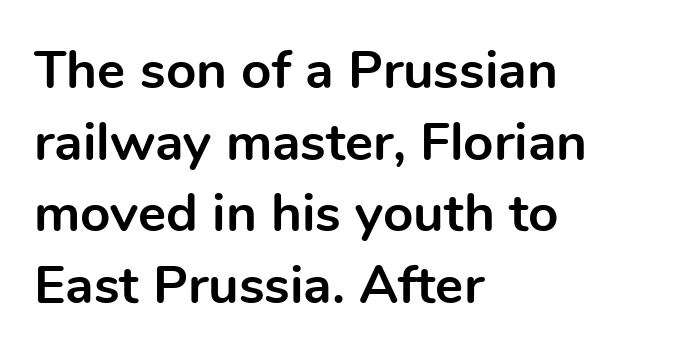
Q: Is the text bold? A: Yes.
Q: Is the text italic (slanted)? A: No, it is upright.
Q: Is the typeface a serif or a sans-serif typeface? A: Sans-serif.
Q: Is the text underlined? A: No.
Q: How is the paragraph aligned? A: Left-aligned.
Q: Is the spacing between letters normal or unusually wide? A: Normal.
Q: Is the spacing between lines tight, normal or loose? A: Normal.
Q: Width (condensed, normal, or wide)? A: Normal.
Q: x-height? A: Medium.
Q: Monospaced? A: No.
